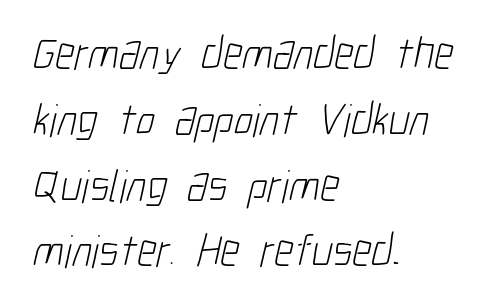
{"serif": "no", "bold": "no", "weight": "light", "width": "condensed", "stroke_contrast": "low", "x_height": "medium", "monospaced": "no", "underline": "no", "align": "left", "line_spacing": "normal", "line_spacing_ratio": 1.43, "letter_spacing": "normal", "letter_spacing_em": 0.0, "glyph_px": 46}
